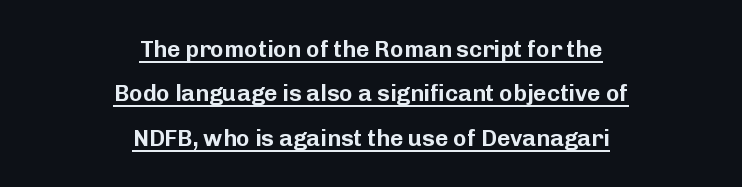
Notice the wide empty band between every row — that's loose leading. Tall strokes in this sample are plumb rather than angled. Where is the straight margin? There isn't one; the lines are centered. A rule runs beneath these lines of type. How are the letters spaced? Ordinarily, with no added tracking.
